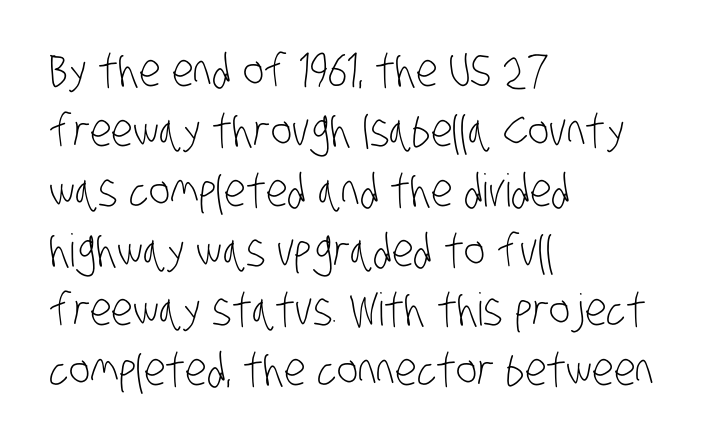
Q: Is the text bold? A: No.
Q: Is the typeface a serif or a sans-serif typeface? A: Sans-serif.
Q: Is the text underlined? A: No.
Q: How is the paragraph aligned? A: Left-aligned.
Q: Is the spacing between letters normal or unusually wide? A: Normal.
Q: Is the spacing between lines tight, normal or loose? A: Normal.
Q: Width (condensed, normal, or wide)? A: Condensed.
Q: Stroke contrast? A: Low.
Q: x-height? A: Large.
Q: Monospaced? A: No.
